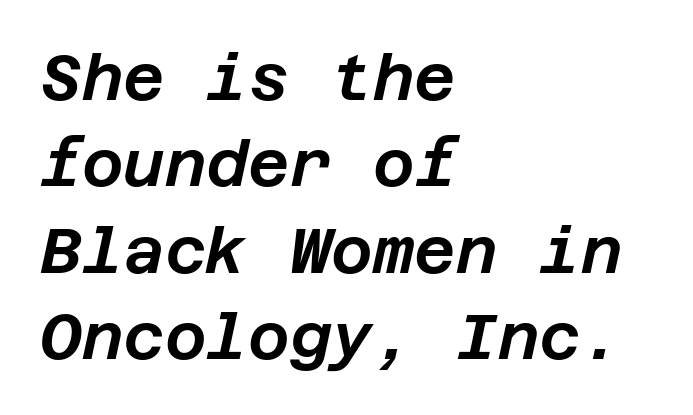
If you drew a ruler down the left edge, every line would touch it. The passage shown leans; its letterforms are oblique. Baseline-to-baseline distance is the conventional proportion of letter height. There is no visible air inserted between adjacent glyphs.
